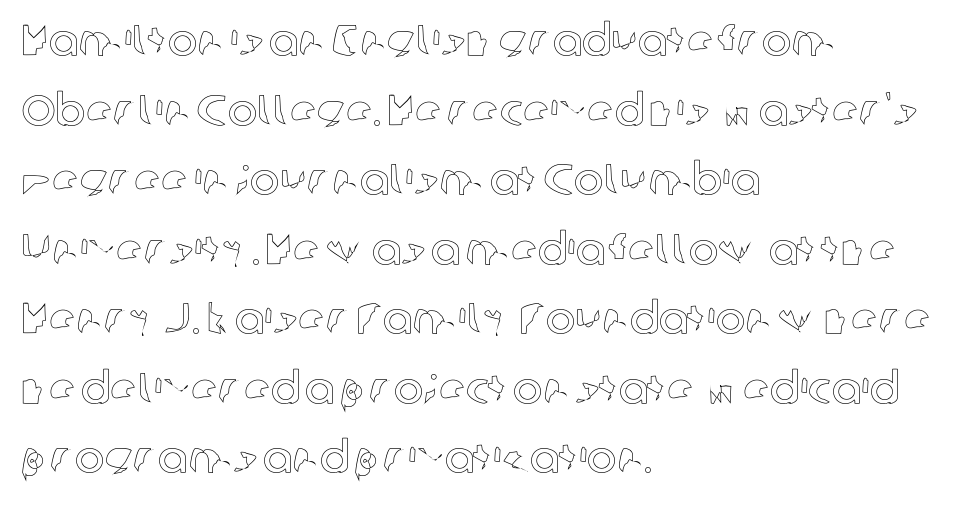
{"italic": "no", "width": "normal", "x_height": "medium", "monospaced": "no", "underline": "no", "align": "left", "line_spacing": "normal", "line_spacing_ratio": 1.58, "letter_spacing": "normal", "letter_spacing_em": 0.0, "glyph_px": 44}
